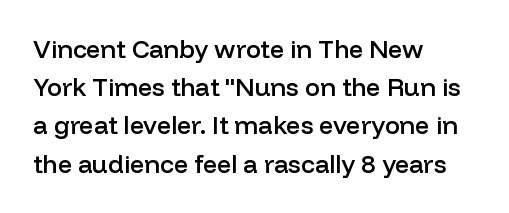
{"italic": "no", "bold": "semi", "underline": "no", "align": "left", "line_spacing": "normal", "line_spacing_ratio": 1.53, "letter_spacing": "normal", "letter_spacing_em": 0.0, "glyph_px": 25}
